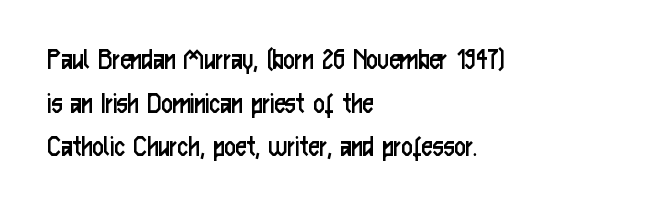
{"serif": "no", "italic": "no", "bold": "no", "weight": "regular", "width": "condensed", "stroke_contrast": "low", "x_height": "medium", "monospaced": "no", "underline": "no", "align": "left", "line_spacing": "normal", "line_spacing_ratio": 1.41, "letter_spacing": "normal", "letter_spacing_em": 0.0, "glyph_px": 31}
